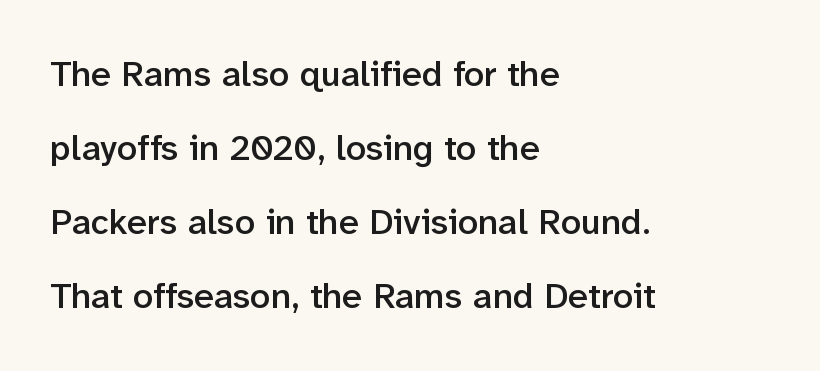
The type is set solid horizontally, with unmodified tracking. The face used here is a sans, in the tradition of grotesques and geometrics. Every stem runs plumb, perpendicular to the baseline. Airy leading. A bare baseline throughout the passage. Think of a printed novel: that variable character pitch is what you see here.
